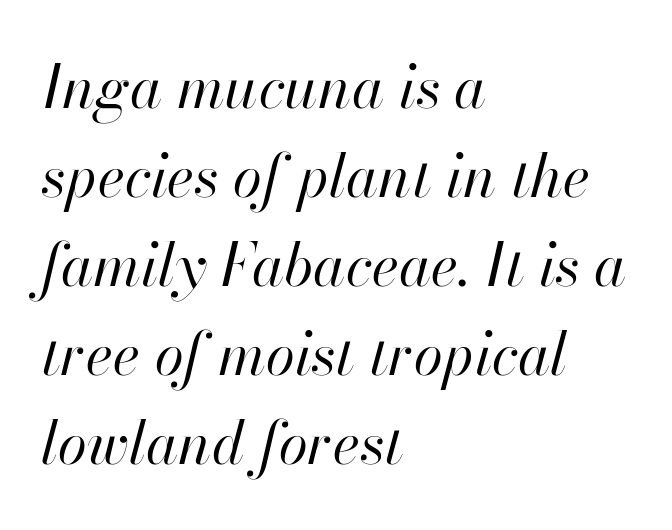
The image shows 59 px regular-weight type, italic (leaning right); set left-aligned, normal line spacing (1.51x), normal letter spacing, not underlined; high stroke contrast and a small x-height.
